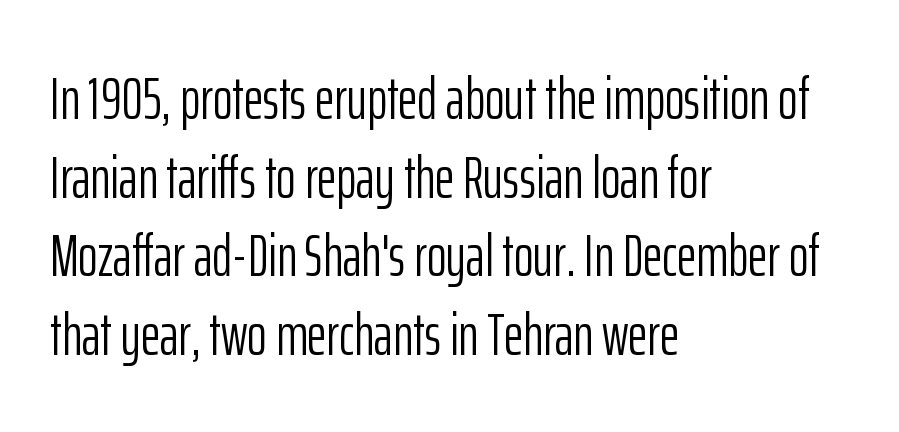
{"serif": "no", "italic": "no", "bold": "no", "weight": "light", "width": "condensed", "stroke_contrast": "low", "x_height": "medium", "monospaced": "no", "underline": "no", "align": "left", "line_spacing": "normal", "line_spacing_ratio": 1.31, "letter_spacing": "normal", "letter_spacing_em": 0.0, "glyph_px": 60}
